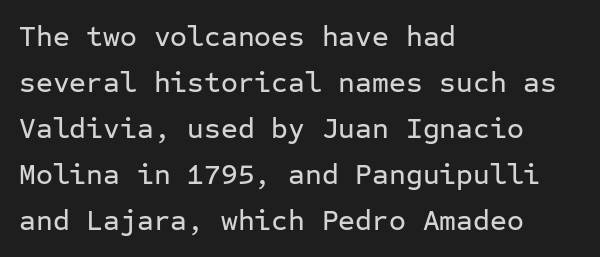
Every row of glyphs begins at an identical x-position on the left. Fixed-width glyphs throughout — classic coding-font behaviour. Posture: vertical. Check where the strokes stop: nothing finishes them off — pure sans. Underlining? Definitely not there. Each new line begins a customary step beneath the previous one.
